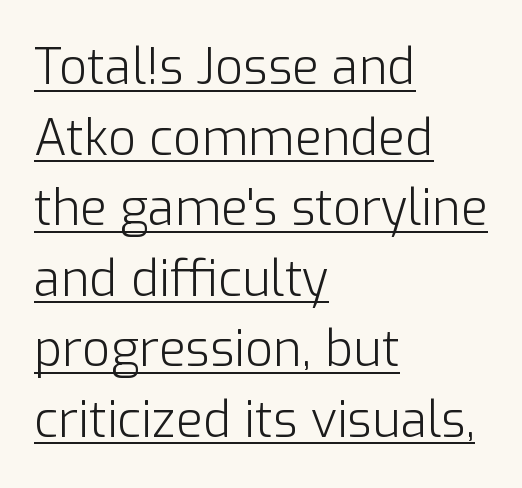
{"serif": "no", "italic": "no", "bold": "no", "weight": "light", "width": "normal", "stroke_contrast": "low", "x_height": "medium", "monospaced": "no", "underline": "yes", "align": "left", "line_spacing": "normal", "line_spacing_ratio": 1.44, "letter_spacing": "normal", "letter_spacing_em": 0.0, "glyph_px": 49}
